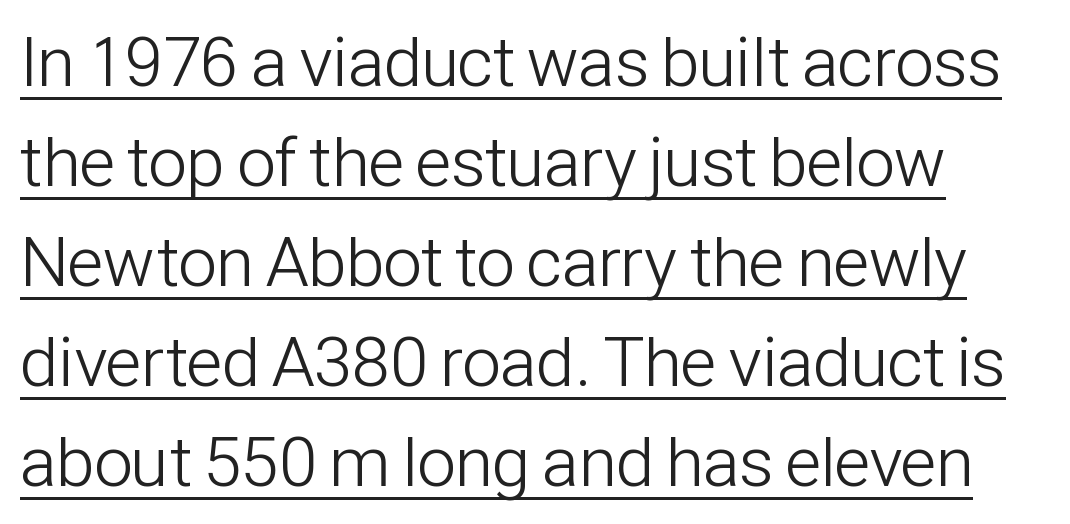
The image shows 70 px light, condensed sans-serif type, upright; set left-aligned, normal line spacing (1.43x), normal letter spacing, underlined; low stroke contrast and a medium x-height.
